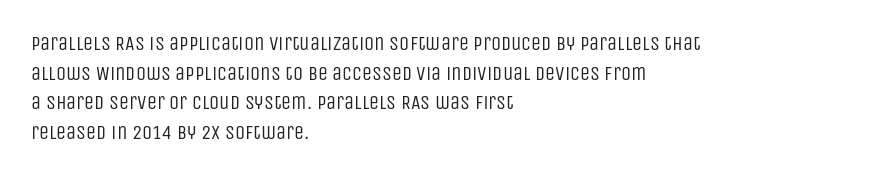
Compared with a typical body face, this is equally light or lighter still. The line texture is even and compact thanks to regular tracking. The space directly below the letters is spotless. Nope, not italic — everything's standing straight.
